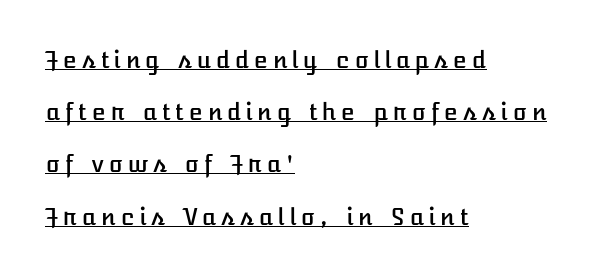
Alignment: flush left. Does the lettering tilt? It doesn't — this is upright. Does a line run under the words? Yes, clearly. Compared with typical paragraphs, the rows here are farther apart.
